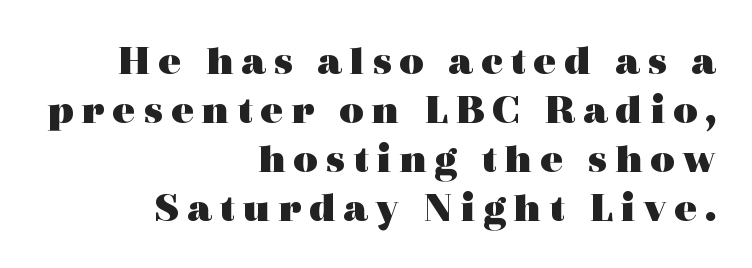
Q: Is the text bold? A: Yes.
Q: Is the text italic (slanted)? A: No, it is upright.
Q: Is the typeface a serif or a sans-serif typeface? A: Serif.
Q: Is the text underlined? A: No.
Q: How is the paragraph aligned? A: Right-aligned.
Q: Is the spacing between lines tight, normal or loose? A: Tight.
Q: Width (condensed, normal, or wide)? A: Wide.
Q: x-height? A: Medium.
Q: Monospaced? A: No.
